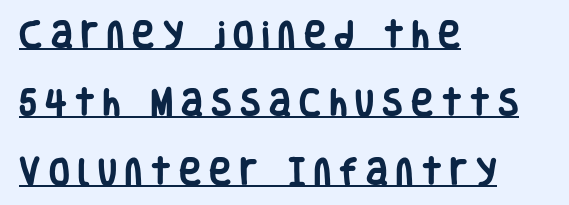
Stroke thickness is high; the sample reads as a true bold. Every stem runs plumb, perpendicular to the baseline. Leading: increased. Emphasis is given by a line drawn under the lettering.
